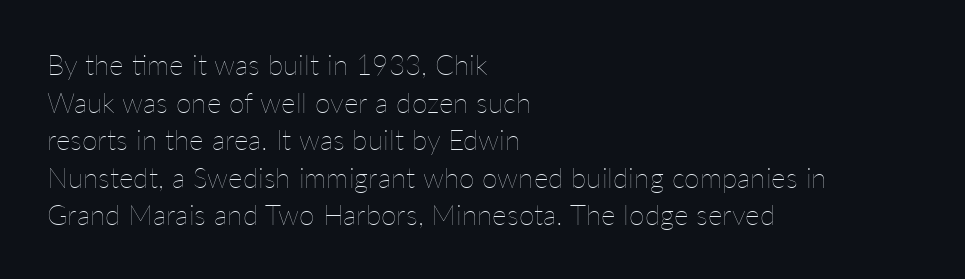
Q: Is the text bold? A: No.
Q: Is the text italic (slanted)? A: No, it is upright.
Q: Is the text underlined? A: No.
Q: How is the paragraph aligned? A: Left-aligned.
Q: Is the spacing between letters normal or unusually wide? A: Normal.
Q: Is the spacing between lines tight, normal or loose? A: Normal.
Q: Width (condensed, normal, or wide)? A: Normal.
Q: Stroke contrast? A: Low.
Q: x-height? A: Medium.
Q: Monospaced? A: No.
